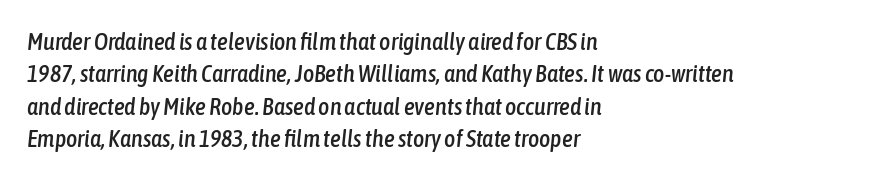
Horizontal bands of white between lines are of average thickness. Anything drawn beneath the words? Only blank space. The rendering applies a slant to the glyphs. The letters sit at their default tracking, neither squeezed nor spread. The paragraph shown leans on its left margin.
